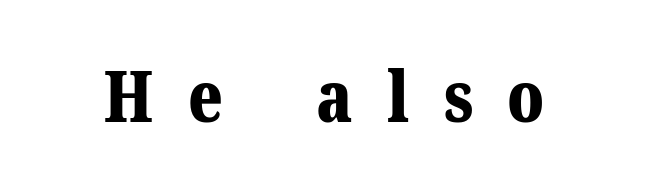
Q: Is the text bold? A: Yes.
Q: Is the text italic (slanted)? A: No, it is upright.
Q: Is the typeface a serif or a sans-serif typeface? A: Serif.
Q: Is the text underlined? A: No.
Q: Is the spacing between letters normal or unusually wide? A: Unusually wide.
Q: Width (condensed, normal, or wide)? A: Normal.
Q: Stroke contrast? A: Medium.
Q: x-height? A: Medium.
Q: Monospaced? A: No.
